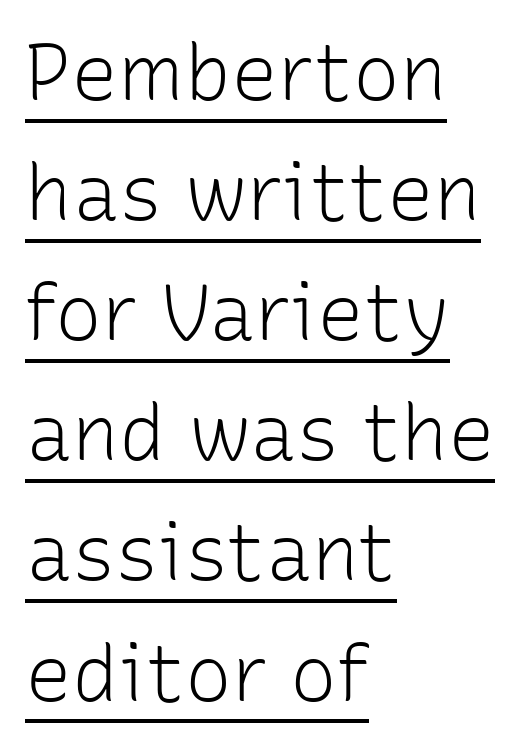
Q: Is the text bold? A: No.
Q: Is the text italic (slanted)? A: No, it is upright.
Q: Is the typeface a serif or a sans-serif typeface? A: Sans-serif.
Q: Is the text underlined? A: Yes.
Q: How is the paragraph aligned? A: Left-aligned.
Q: Is the spacing between letters normal or unusually wide? A: Normal.
Q: Is the spacing between lines tight, normal or loose? A: Normal.
Q: Width (condensed, normal, or wide)? A: Normal.
Q: Stroke contrast? A: Low.
Q: x-height? A: Medium.
Q: Monospaced? A: No.
